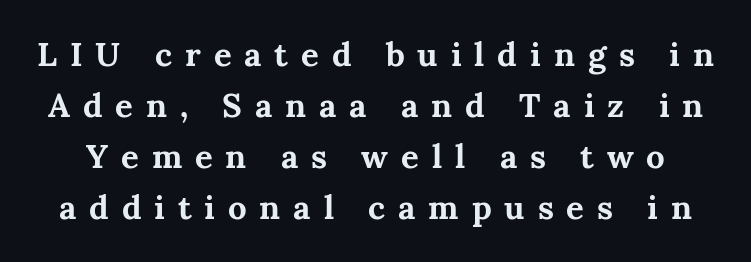
Varying glyph widths throughout — classic text-font behaviour. The tracking jumps out immediately: characters are airy and widely separated. The words here are not underlined. Each new line begins a customary step beneath the previous one.
